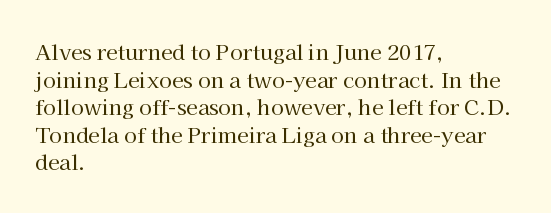
The image shows 21 px text type, upright; set left-aligned, normal line spacing (1.31x), normal letter spacing, not underlined.
